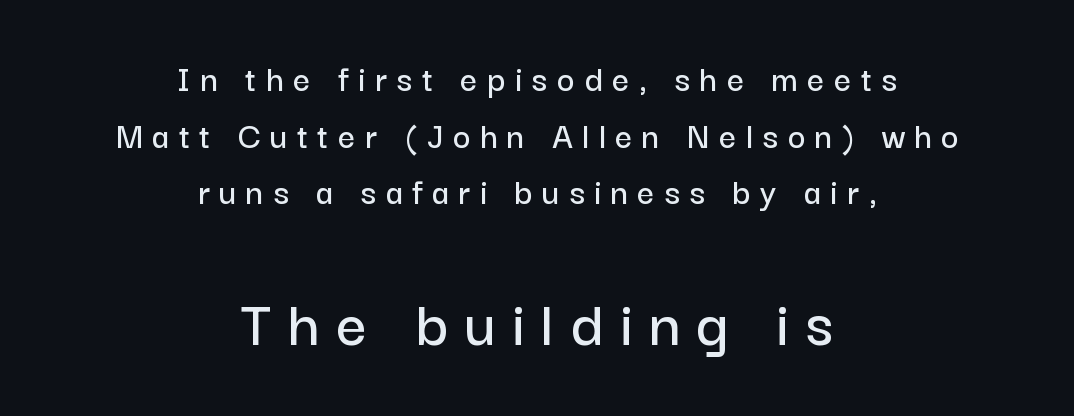
{"serif": "no", "italic": "no", "width": "normal", "stroke_contrast": "low", "x_height": "medium", "monospaced": "no", "underline": "no", "align": "center", "line_spacing": "normal", "line_spacing_ratio": 1.49, "letter_spacing": "wide", "letter_spacing_em": 0.25, "larger_block": "second", "size_ratio": 1.76, "glyph_px": 67}
